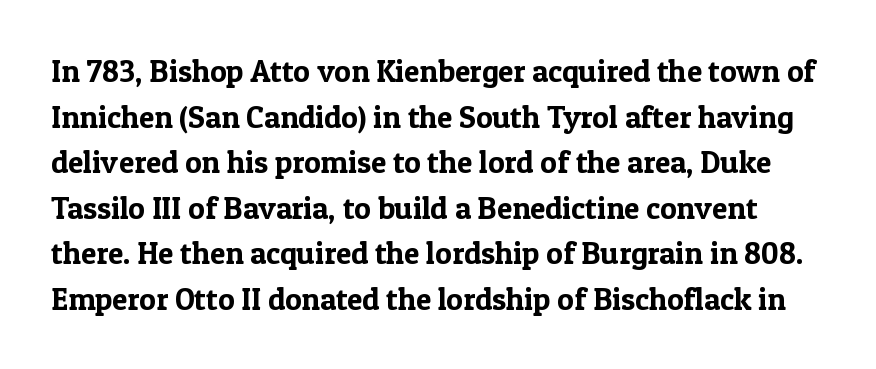
{"serif": "yes", "italic": "no", "width": "normal", "x_height": "medium", "monospaced": "no", "underline": "no", "line_spacing": "normal", "line_spacing_ratio": 1.47, "letter_spacing": "normal", "letter_spacing_em": 0.0, "glyph_px": 31}
